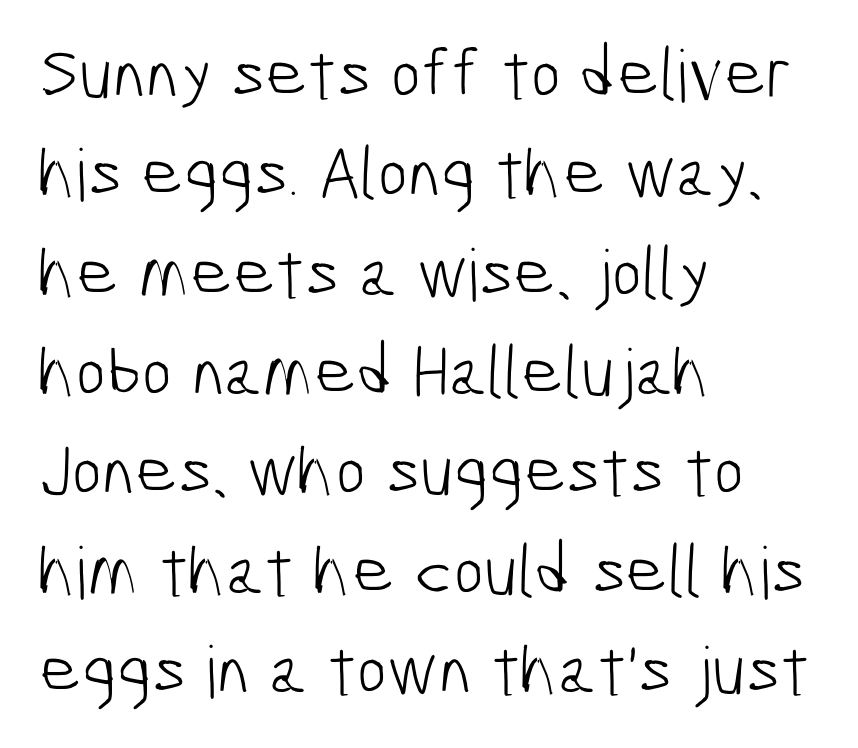
Q: Is the text bold? A: No.
Q: Is the typeface a serif or a sans-serif typeface? A: Sans-serif.
Q: Is the text underlined? A: No.
Q: How is the paragraph aligned? A: Left-aligned.
Q: Is the spacing between letters normal or unusually wide? A: Normal.
Q: Is the spacing between lines tight, normal or loose? A: Normal.
Q: Width (condensed, normal, or wide)? A: Condensed.
Q: Stroke contrast? A: Low.
Q: x-height? A: Medium.
Q: Monospaced? A: No.
